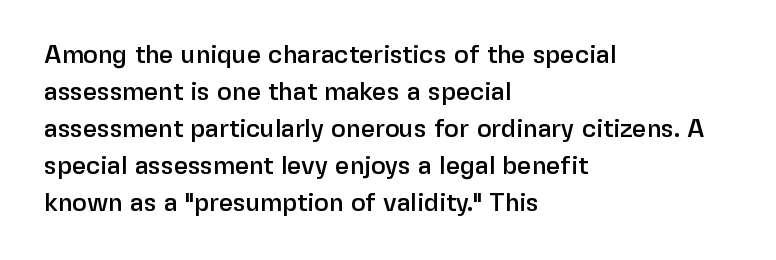
Q: Is the text italic (slanted)? A: No, it is upright.
Q: Is the text underlined? A: No.
Q: How is the paragraph aligned? A: Left-aligned.
Q: Is the spacing between letters normal or unusually wide? A: Normal.
Q: Is the spacing between lines tight, normal or loose? A: Normal.
